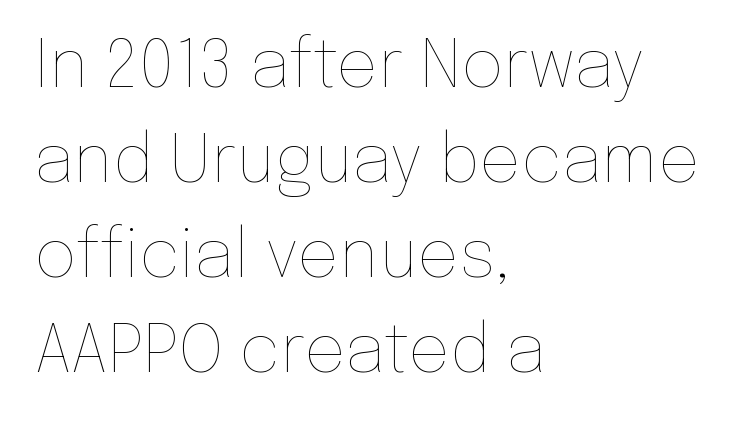
Q: Is the text bold? A: No.
Q: Is the text italic (slanted)? A: No, it is upright.
Q: Is the text underlined? A: No.
Q: How is the paragraph aligned? A: Left-aligned.
Q: Is the spacing between letters normal or unusually wide? A: Normal.
Q: Is the spacing between lines tight, normal or loose? A: Normal.
Q: Width (condensed, normal, or wide)? A: Normal.
Q: Stroke contrast? A: Low.
Q: x-height? A: Medium.
Q: Monospaced? A: No.
